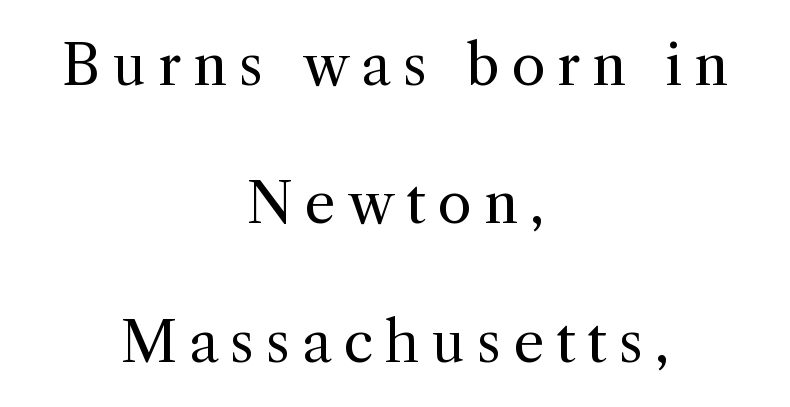
Q: Is the text bold? A: No.
Q: Is the text italic (slanted)? A: No, it is upright.
Q: Is the typeface a serif or a sans-serif typeface? A: Serif.
Q: Is the text underlined? A: No.
Q: How is the paragraph aligned? A: Centered.
Q: Is the spacing between letters normal or unusually wide? A: Unusually wide.
Q: Is the spacing between lines tight, normal or loose? A: Loose.
Q: Width (condensed, normal, or wide)? A: Normal.
Q: x-height? A: Medium.
Q: Monospaced? A: No.
